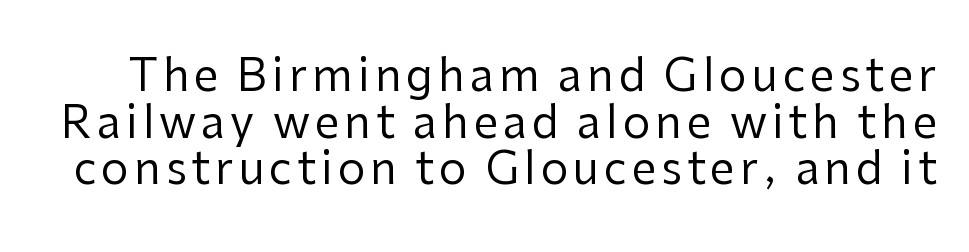
{"serif": "no", "italic": "no", "bold": "no", "weight": "regular", "width": "normal", "stroke_contrast": "low", "x_height": "medium", "monospaced": "no", "underline": "no", "line_spacing": "tight", "line_spacing_ratio": 1.06, "glyph_px": 44}
